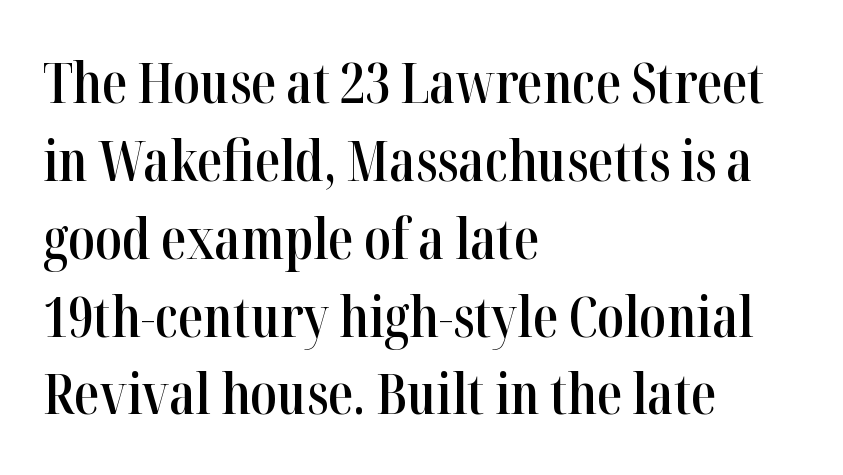
Here the glyphs are tracked normally, forming tight word shapes. This rendering uses left alignment, leaving the right contour irregular. This sample has the flowing, uneven cadence of proportional lettering. The glyphs in this specimen are seriffed. A bit beefed up — I'd call it semibold rather than bold. The designer left line spacing at the default.
